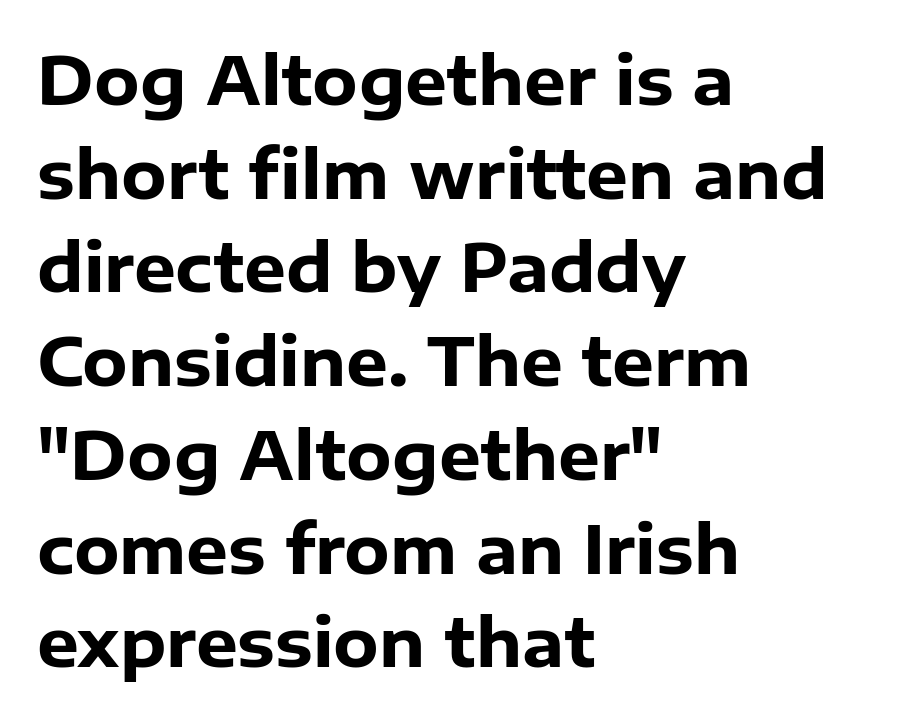
{"serif": "no", "italic": "no", "bold": "yes", "weight": "heavy", "width": "normal", "stroke_contrast": "low", "x_height": "medium", "monospaced": "no", "underline": "no", "align": "left", "line_spacing": "normal", "line_spacing_ratio": 1.42, "letter_spacing": "normal", "letter_spacing_em": 0.0, "glyph_px": 66}
